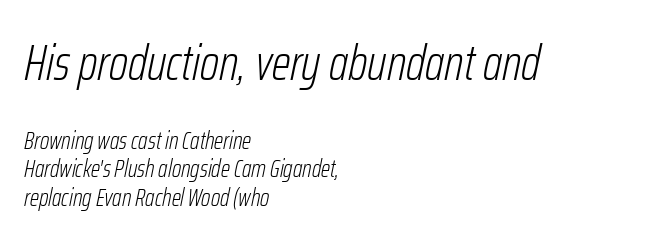
Q: Is the text bold? A: No.
Q: Is the text italic (slanted)? A: Yes, it leans right by about 12 degrees.
Q: Is the text underlined? A: No.
Q: How is the paragraph aligned? A: Left-aligned.
Q: Is the spacing between letters normal or unusually wide? A: Normal.
Q: Which block of text is set in a larger size, the first (top) or the second (bottom)? A: The first (top) one.
Q: Width (condensed, normal, or wide)? A: Condensed.
Q: Stroke contrast? A: Low.
Q: x-height? A: Medium.
Q: Monospaced? A: No.
